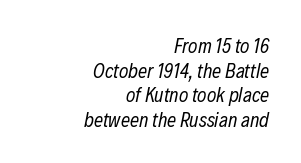
Descender tails drop into unmarked territory. Italic? Definitely — the glyphs are oblique. The text block is weighted toward the right margin, trailing off unevenly leftward. Tracking here is standard; glyphs follow each other at the usual distance.
